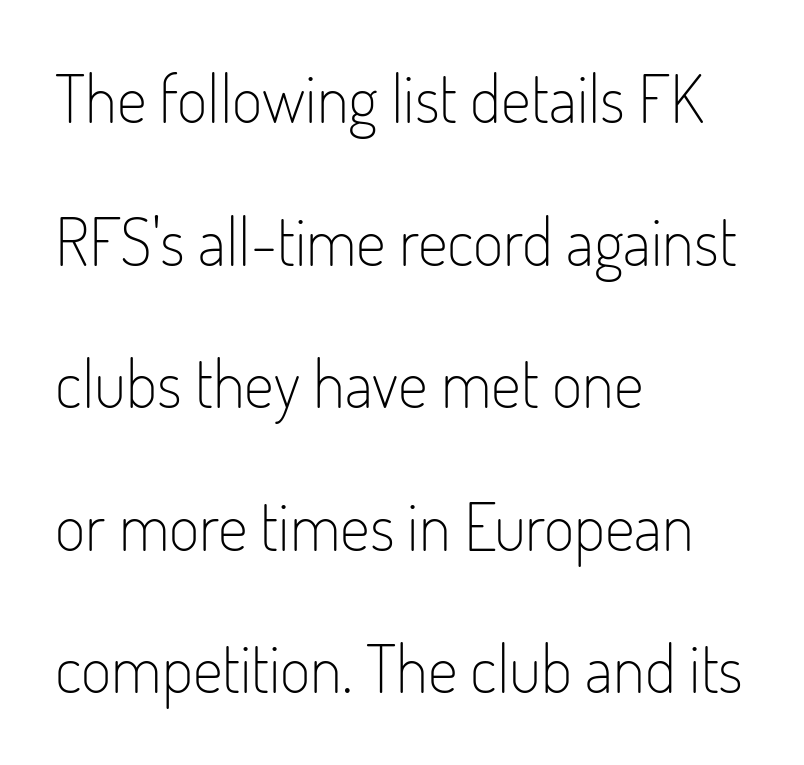
Q: Is the text bold? A: No.
Q: Is the text italic (slanted)? A: No, it is upright.
Q: Is the typeface a serif or a sans-serif typeface? A: Sans-serif.
Q: Is the text underlined? A: No.
Q: How is the paragraph aligned? A: Left-aligned.
Q: Is the spacing between letters normal or unusually wide? A: Normal.
Q: Is the spacing between lines tight, normal or loose? A: Loose.
Q: Width (condensed, normal, or wide)? A: Condensed.
Q: Stroke contrast? A: Low.
Q: x-height? A: Small.
Q: Monospaced? A: No.
